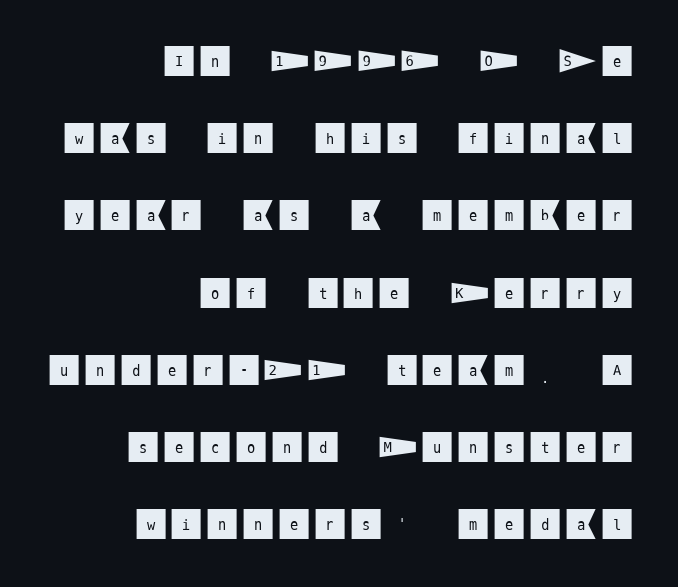
{"serif": "no", "italic": "no", "width": "normal", "stroke_contrast": "medium", "x_height": "large", "underline": "no", "align": "right", "line_spacing": "loose", "line_spacing_ratio": 2.34, "glyph_px": 33}
